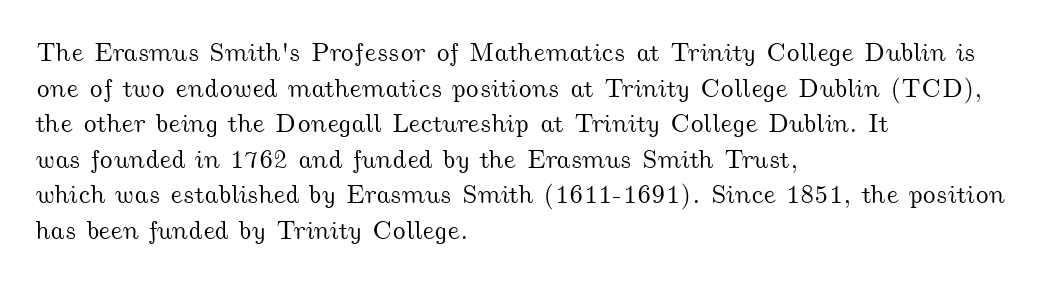
Underlining? Definitely not there. Line starts are locked; line ends wander. This rendering leaves character spacing at its baseline value. Evenly set lines give the paragraph a standard silhouette.
